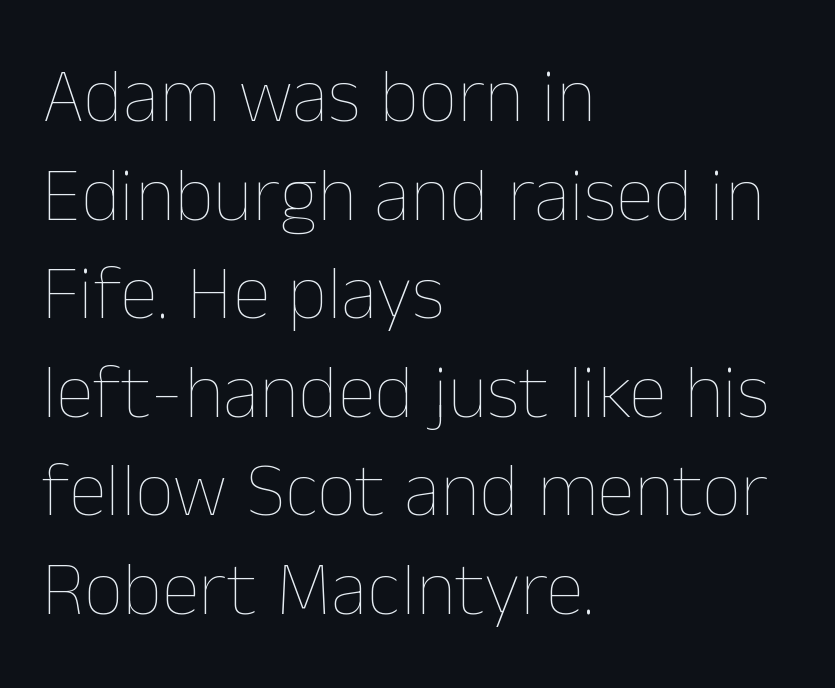
The letters advance in unequal steps, a hallmark of proportional type. Characters remain perfectly vertical along every line. Clear beneath every line of the passage. This rendering uses left alignment, leaving the right contour irregular.
